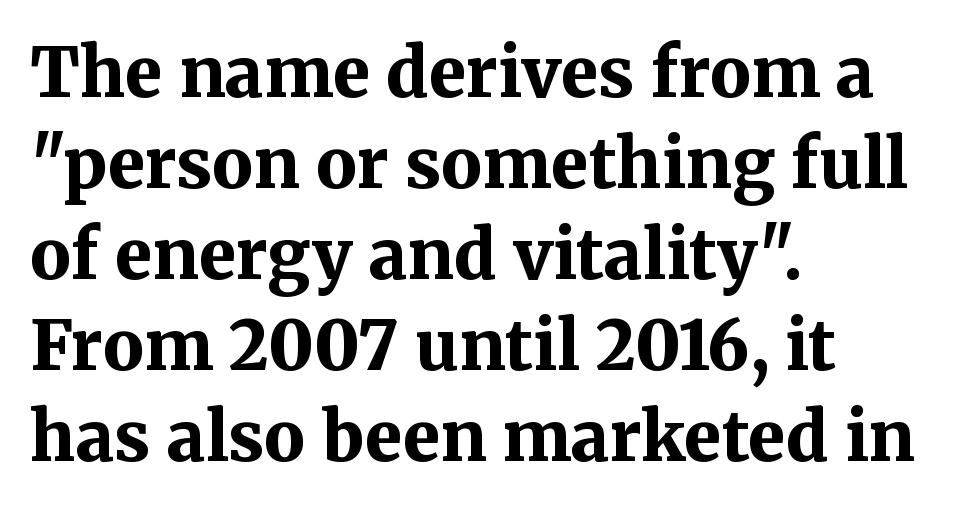
The image shows 68 px bold serif type, upright; set left-aligned, normal line spacing (1.34x), normal letter spacing, not underlined; medium stroke contrast and a medium x-height.
